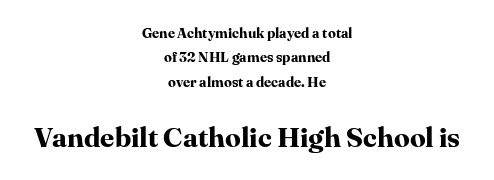
Q: Is the text bold? A: Yes.
Q: Is the text italic (slanted)? A: No, it is upright.
Q: Is the typeface a serif or a sans-serif typeface? A: Serif.
Q: Is the text underlined? A: No.
Q: How is the paragraph aligned? A: Centered.
Q: Is the spacing between letters normal or unusually wide? A: Normal.
Q: Which block of text is set in a larger size, the first (top) or the second (bottom)? A: The second (bottom) one.
Q: Width (condensed, normal, or wide)? A: Normal.
Q: Stroke contrast? A: High.
Q: x-height? A: Medium.
Q: Monospaced? A: No.
